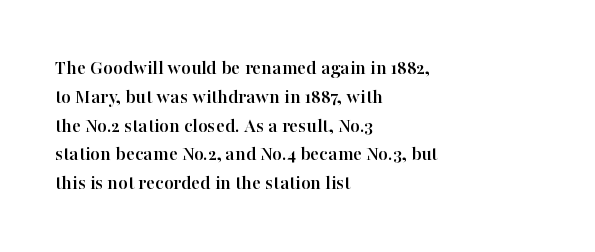
The image shows 21 px text type, upright; set left-aligned, normal line spacing (1.37x), normal letter spacing, not underlined.
